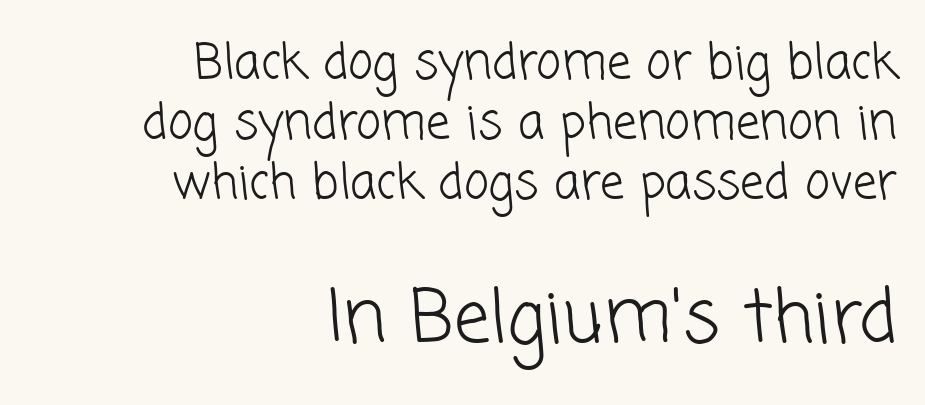
Q: Is the text bold? A: No.
Q: Is the typeface a serif or a sans-serif typeface? A: Sans-serif.
Q: Is the text underlined? A: No.
Q: How is the paragraph aligned? A: Right-aligned.
Q: Is the spacing between letters normal or unusually wide? A: Normal.
Q: Is the spacing between lines tight, normal or loose? A: Normal.
Q: Which block of text is set in a larger size, the first (top) or the second (bottom)? A: The second (bottom) one.
Q: Width (condensed, normal, or wide)? A: Normal.
Q: Stroke contrast? A: Low.
Q: x-height? A: Medium.
Q: Monospaced? A: No.
